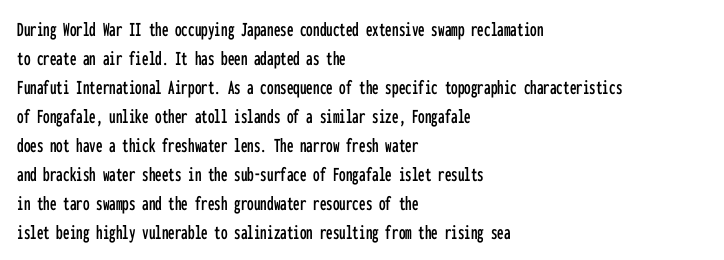
Q: Is the text italic (slanted)? A: No, it is upright.
Q: Is the text underlined? A: No.
Q: How is the paragraph aligned? A: Left-aligned.
Q: Is the spacing between letters normal or unusually wide? A: Normal.
Q: Is the spacing between lines tight, normal or loose? A: Normal.
